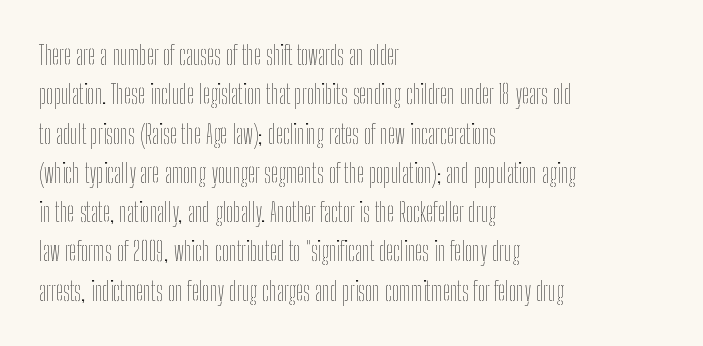
Q: Is the text bold? A: No.
Q: Is the text italic (slanted)? A: No, it is upright.
Q: Is the text underlined? A: No.
Q: How is the paragraph aligned? A: Left-aligned.
Q: Is the spacing between letters normal or unusually wide? A: Normal.
Q: Is the spacing between lines tight, normal or loose? A: Normal.
